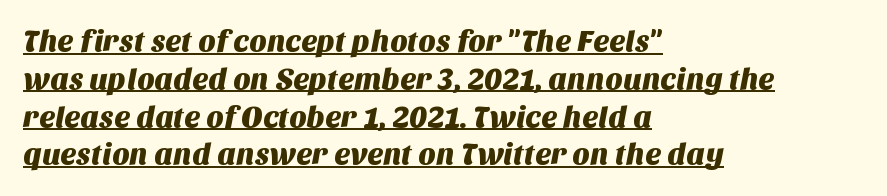
The image shows 30 px sans-serif type; set left-aligned, normal line spacing (1.26x), normal letter spacing, underlined; medium stroke contrast and a large x-height.
